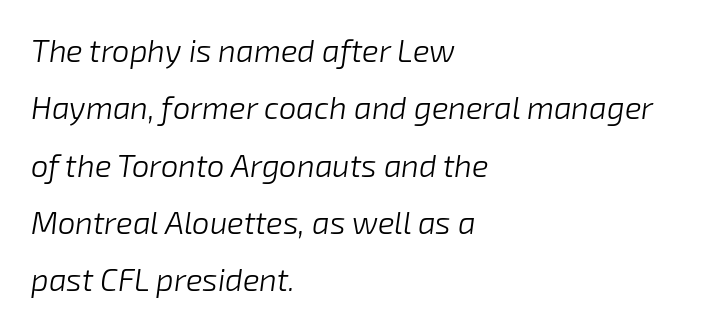
Plain, unruled lines of type. Spacing verdict: proportional, widths tailored to each character. The passage shown is not bold in any degree. These lines keep a tight, regular rhythm from letter to letter. Yep, that's italic — everything's leaning.
